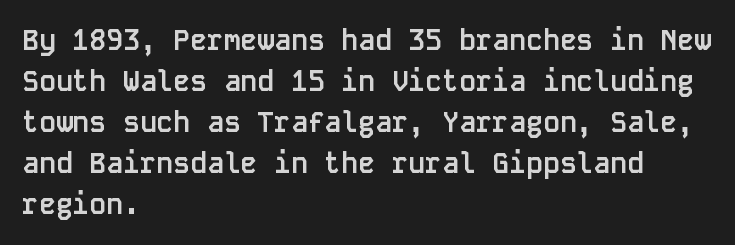
Q: Is the text bold? A: Yes.
Q: Is the text italic (slanted)? A: No, it is upright.
Q: Is the typeface a serif or a sans-serif typeface? A: Sans-serif.
Q: Is the text underlined? A: No.
Q: How is the paragraph aligned? A: Left-aligned.
Q: Is the spacing between letters normal or unusually wide? A: Normal.
Q: Is the spacing between lines tight, normal or loose? A: Normal.
Q: Width (condensed, normal, or wide)? A: Normal.
Q: Stroke contrast? A: Low.
Q: x-height? A: Large.
Q: Monospaced? A: Yes.
